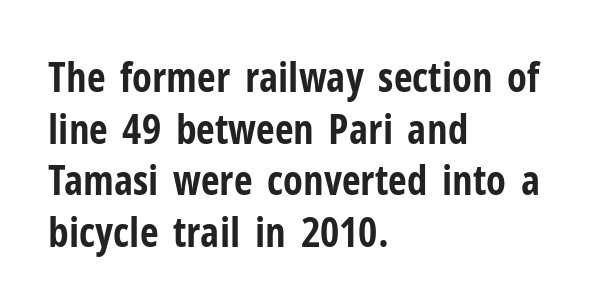
{"serif": "no", "italic": "no", "bold": "yes", "weight": "bold", "width": "condensed", "stroke_contrast": "low", "x_height": "medium", "monospaced": "no", "underline": "no", "align": "left", "line_spacing": "normal", "line_spacing_ratio": 1.26, "letter_spacing": "normal", "letter_spacing_em": 0.0, "glyph_px": 41}
